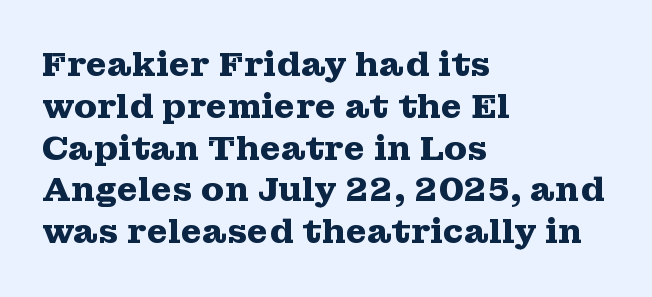
Q: Is the text bold? A: Yes.
Q: Is the text italic (slanted)? A: No, it is upright.
Q: Is the typeface a serif or a sans-serif typeface? A: Serif.
Q: Is the text underlined? A: No.
Q: How is the paragraph aligned? A: Left-aligned.
Q: Is the spacing between letters normal or unusually wide? A: Normal.
Q: Width (condensed, normal, or wide)? A: Wide.
Q: Stroke contrast? A: Medium.
Q: x-height? A: Medium.
Q: Monospaced? A: No.
